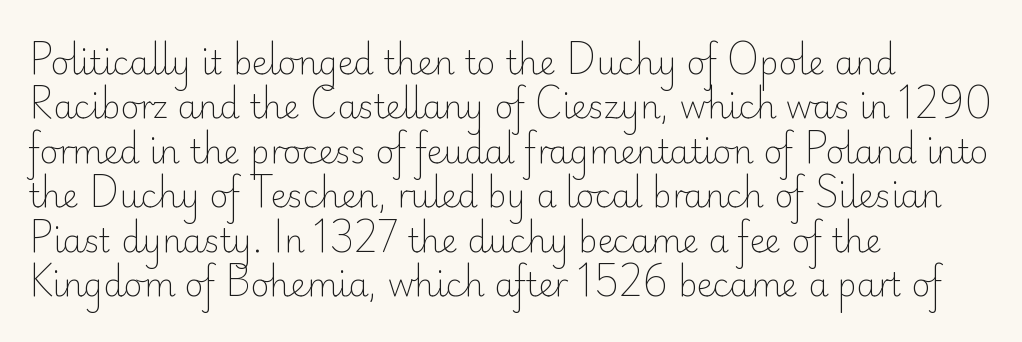
{"serif": "no", "italic": "no", "bold": "no", "weight": "light", "width": "normal", "stroke_contrast": "low", "x_height": "small", "monospaced": "no", "underline": "no", "align": "left", "line_spacing": "normal", "line_spacing_ratio": 1.39, "letter_spacing": "normal", "letter_spacing_em": 0.0, "glyph_px": 32}
